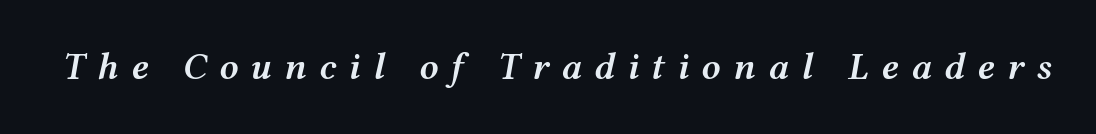
Each row of text sits above clean, open space. The passage shown is typed in a proportional face where columns would drift. The tracking reads as deliberately expanded to a designer's eye. Look at the stroke-to-counter ratio: somewhat heavy, a semibold.
